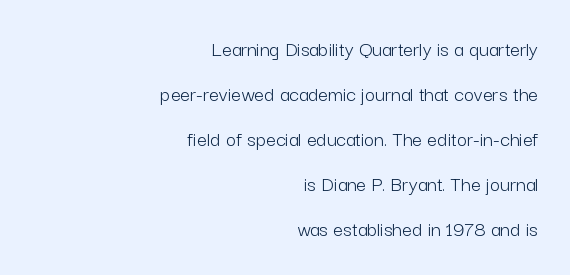
Standard letterfit; no display-style spreading of the glyphs. The weight would be labelled regular, book, light, or lighter still. The compositor pushed each line to the right boundary. No italicization has been applied; the sample stays upright. Unmarked baselines from the first word to the last. Does the leading feel generous? Absolutely, it's lavish.
